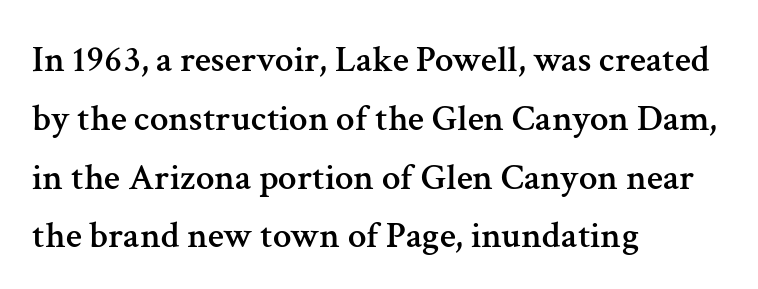
Q: Is the text italic (slanted)? A: No, it is upright.
Q: Is the typeface a serif or a sans-serif typeface? A: Serif.
Q: Is the text underlined? A: No.
Q: How is the paragraph aligned? A: Left-aligned.
Q: Is the spacing between letters normal or unusually wide? A: Normal.
Q: Is the spacing between lines tight, normal or loose? A: Normal.
Q: Width (condensed, normal, or wide)? A: Normal.
Q: Stroke contrast? A: Medium.
Q: x-height? A: Medium.
Q: Monospaced? A: No.
